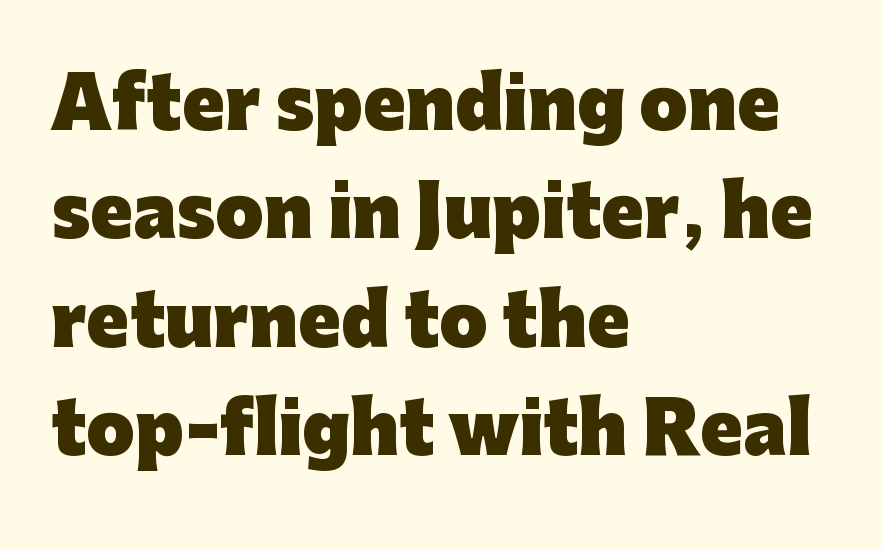
If you drew a line through each stem, it would be perfectly vertical. Leading: standard. The rendering anchors every line to the left-hand side. The strokes are fattened all the way to bold. The foot of each line stays bare and open.
